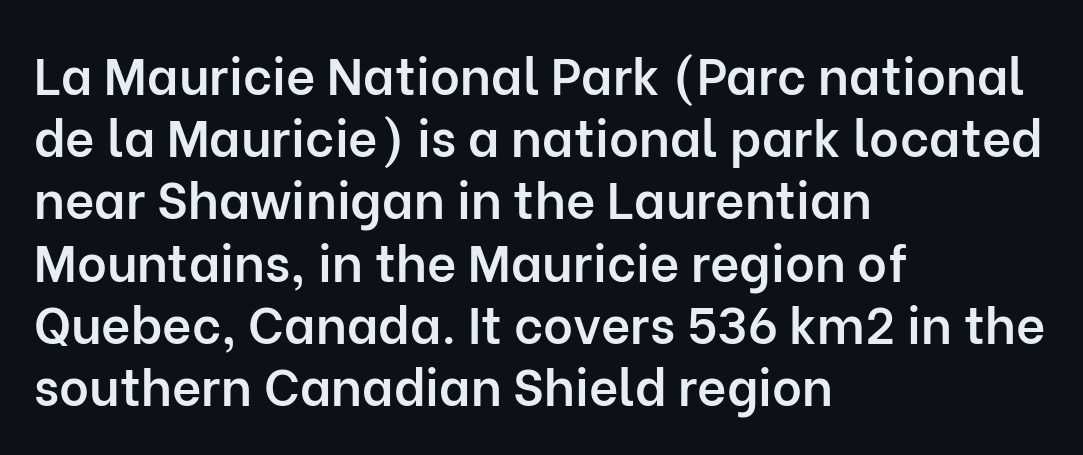
{"serif": "no", "italic": "no", "bold": "semi", "weight": "semibold", "width": "normal", "stroke_contrast": "low", "x_height": "medium", "monospaced": "no", "underline": "no", "align": "left", "line_spacing_ratio": 1.22, "letter_spacing": "normal", "letter_spacing_em": 0.0, "glyph_px": 51}
